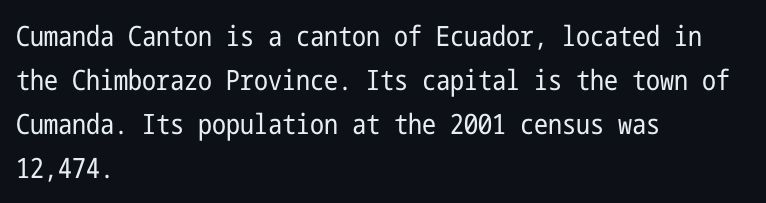
{"serif": "no", "italic": "no", "bold": "no", "weight": "regular", "width": "condensed", "stroke_contrast": "low", "x_height": "medium", "underline": "no", "align": "left", "line_spacing": "normal", "line_spacing_ratio": 1.57, "letter_spacing": "normal", "letter_spacing_em": 0.0, "glyph_px": 28}
